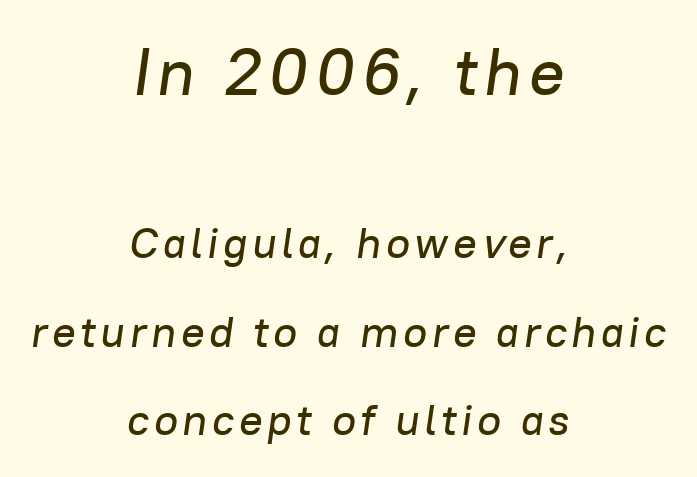
The image shows 66 px text type, italic (leaning right); set centered, loose line spacing (2.01x), not underlined; the first (top) block is 1.5x larger; low stroke contrast and a medium x-height.
